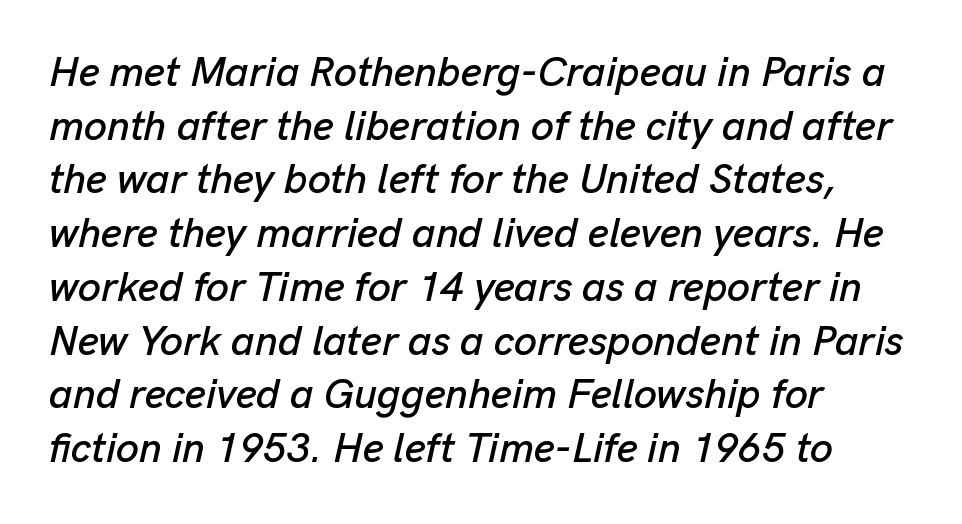
If you drew a line through each stem, it would be angled. The strip under each line holds only bare page. Varying glyph widths throughout — classic text-font behaviour. Rows of type keep a routine distance in the vertical direction.
